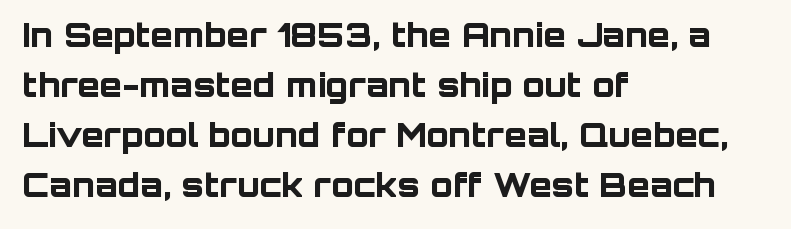
{"serif": "no", "italic": "no", "bold": "yes", "weight": "bold", "width": "normal", "stroke_contrast": "low", "x_height": "large", "monospaced": "no", "underline": "no", "align": "left", "line_spacing": "normal", "line_spacing_ratio": 1.52, "letter_spacing": "normal", "letter_spacing_em": 0.0, "glyph_px": 33}
